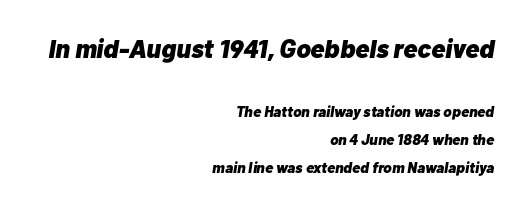
Caption: multi-line text, flush right, ragged left. The passage shown has conventional tracking throughout. Rule under the text: the space is simply empty. Every character sits at an angle, as italics do. Typographic density is high because the face is bold.
